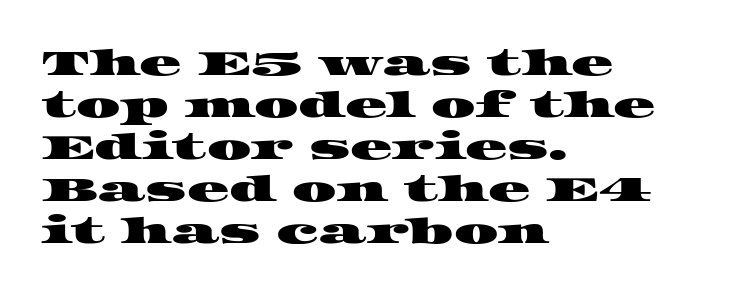
The image shows 35 px wide serif type; set left-aligned, line spacing 1.2x, normal letter spacing, not underlined; high stroke contrast and a large x-height.
